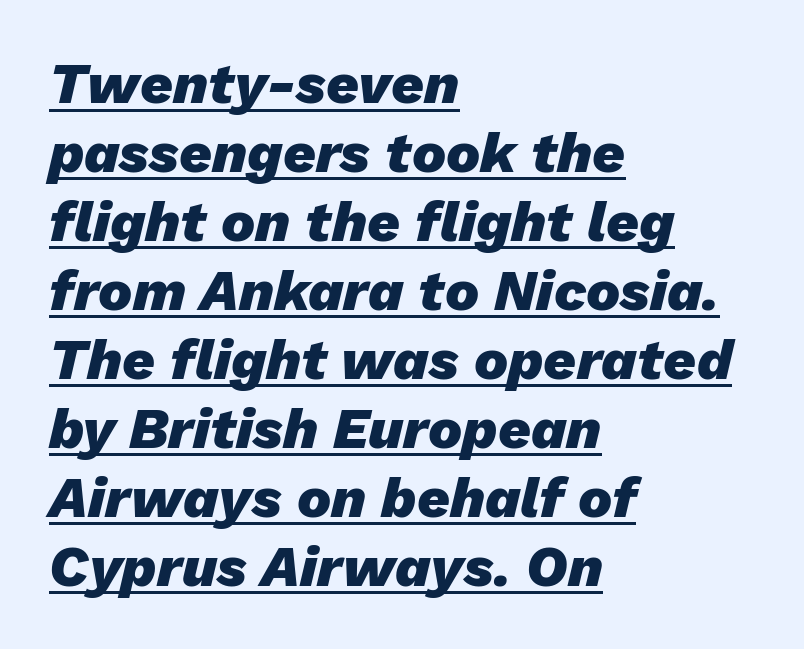
Here the designer chose a conventional face with non-uniform glyph widths. Each line starts at the same left margin while the right side varies. What decoration does the sample have? An underline. Short note: letters normally spaced. Would a proofreader flag this as italicized? Yes. Look at the stroke-to-counter ratio: heavy, a bold.
